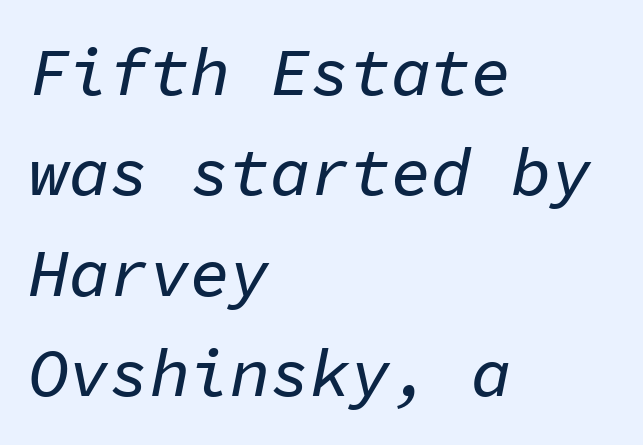
The image shows 67 px text type, italic (leaning right), monospaced; set left-aligned, normal line spacing (1.5x), normal letter spacing, not underlined; low stroke contrast and a medium x-height.
